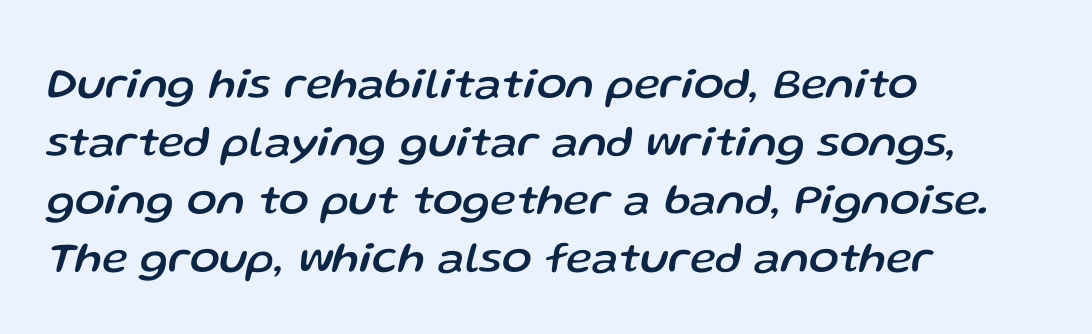
{"italic": "yes", "lean": "right", "slant_degrees": 13, "width": "normal", "stroke_contrast": "low", "x_height": "medium", "monospaced": "no", "underline": "no", "align": "left", "line_spacing": "normal", "line_spacing_ratio": 1.32, "letter_spacing": "normal", "letter_spacing_em": 0.0, "glyph_px": 44}
